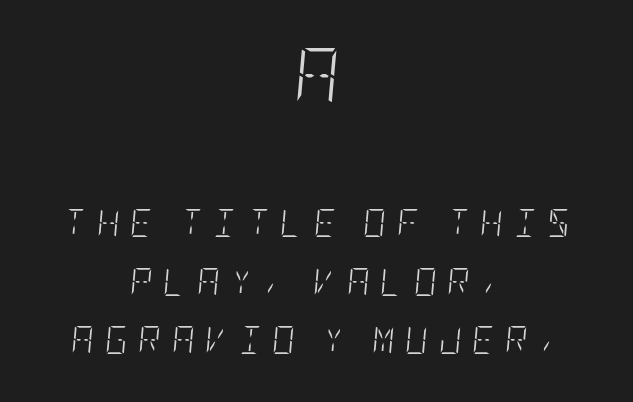
Q: Is the text bold? A: No.
Q: Is the text italic (slanted)? A: Yes, it leans right by about 5 degrees.
Q: Is the text underlined? A: No.
Q: How is the paragraph aligned? A: Centered.
Q: Is the spacing between letters normal or unusually wide? A: Unusually wide.
Q: Is the spacing between lines tight, normal or loose? A: Loose.
Q: Which block of text is set in a larger size, the first (top) or the second (bottom)? A: The first (top) one.
Q: Width (condensed, normal, or wide)? A: Condensed.
Q: Stroke contrast? A: Low.
Q: x-height? A: Large.
